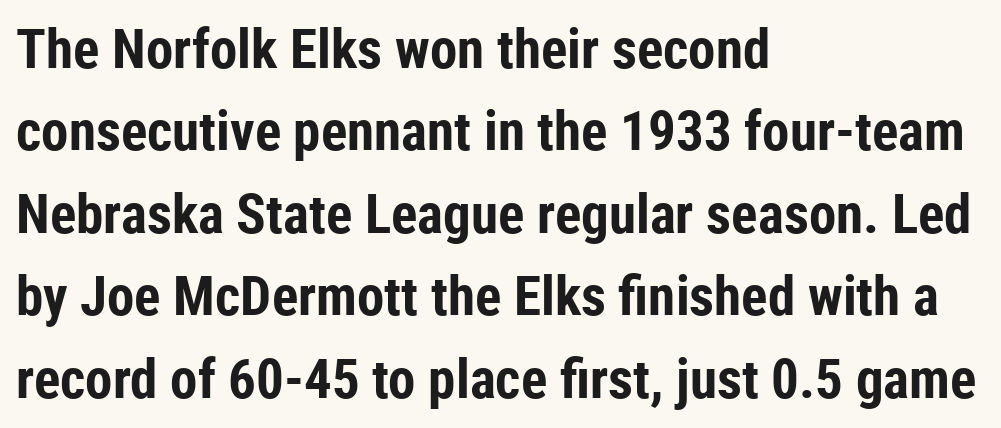
This is heavy type, rendered in bold. Just letters on the line, the space beneath them empty. Interline gaps are of average width in this sample. A typesetter would mark this as roman, not italic.
